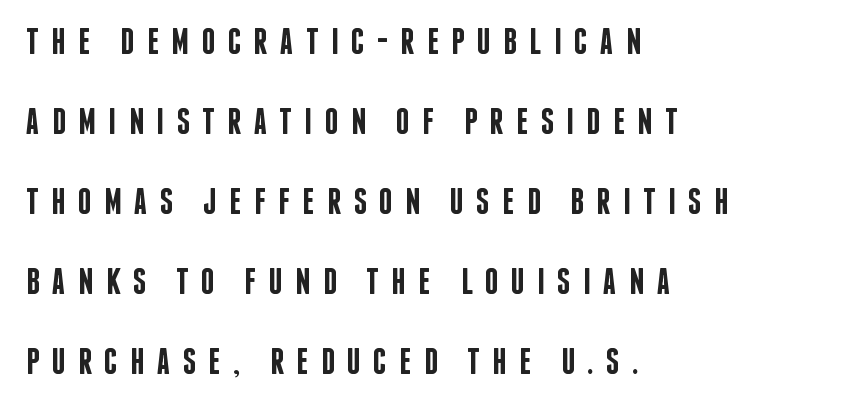
The image shows 37 px semibold, condensed sans-serif type, upright; set left-aligned, loose line spacing (2.16x), unusually wide letter spacing (+0.34 em), not underlined; low stroke contrast and a large x-height.
